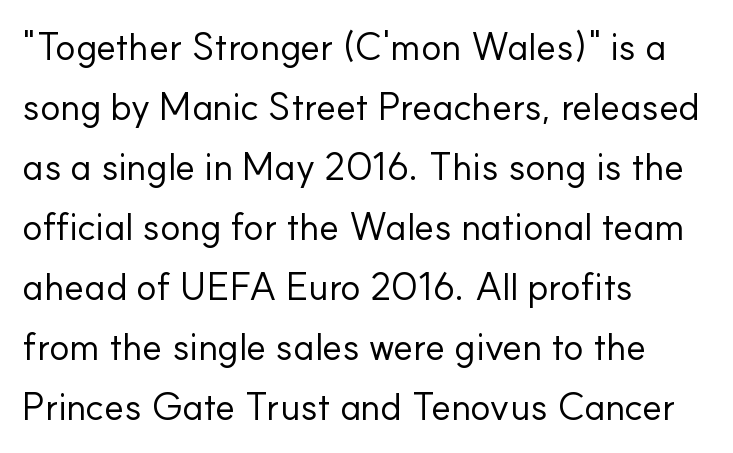
Q: Is the text bold? A: No.
Q: Is the text italic (slanted)? A: No, it is upright.
Q: Is the typeface a serif or a sans-serif typeface? A: Sans-serif.
Q: Is the text underlined? A: No.
Q: How is the paragraph aligned? A: Left-aligned.
Q: Is the spacing between letters normal or unusually wide? A: Normal.
Q: Is the spacing between lines tight, normal or loose? A: Normal.
Q: Width (condensed, normal, or wide)? A: Normal.
Q: Stroke contrast? A: Low.
Q: x-height? A: Small.
Q: Monospaced? A: No.
